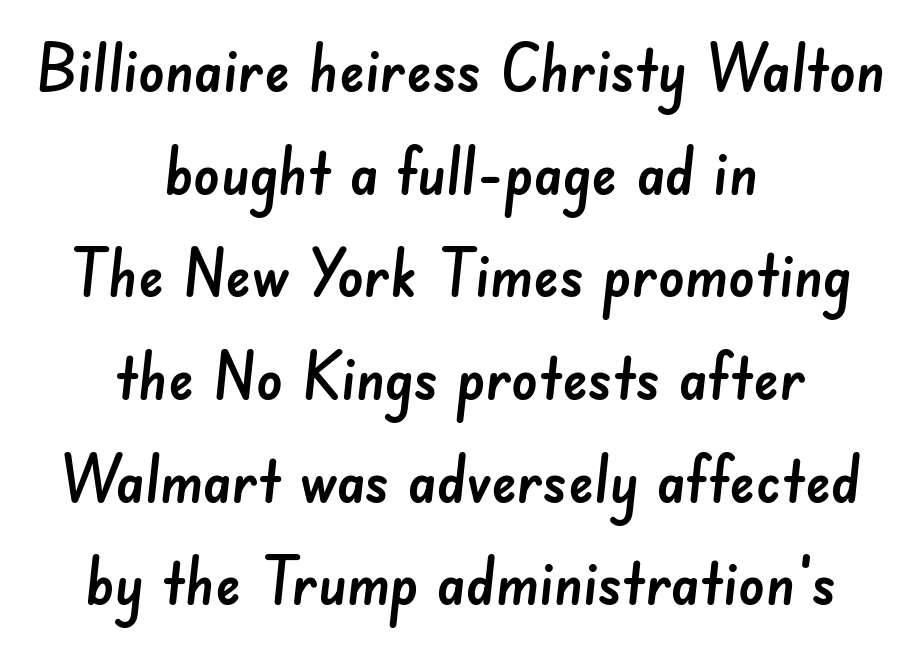
The image shows 65 px sans-serif type; set centered, normal line spacing (1.58x), normal letter spacing, not underlined; low stroke contrast and a small x-height.
